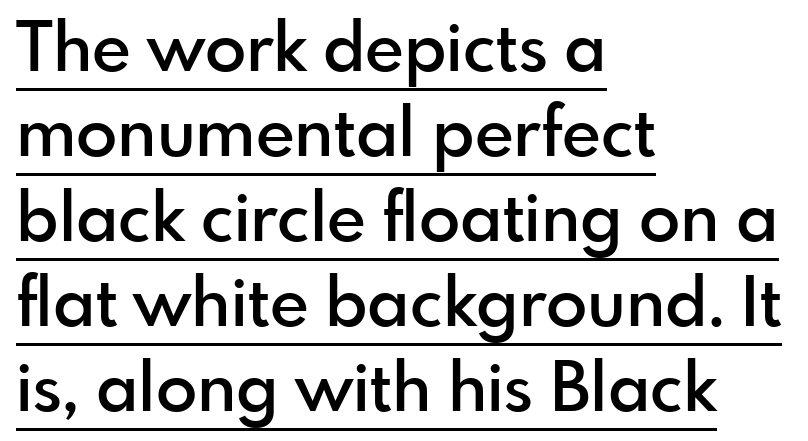
Q: Is the text bold? A: Semi-bold.
Q: Is the text italic (slanted)? A: No, it is upright.
Q: Is the typeface a serif or a sans-serif typeface? A: Sans-serif.
Q: Is the text underlined? A: Yes.
Q: How is the paragraph aligned? A: Left-aligned.
Q: Is the spacing between letters normal or unusually wide? A: Normal.
Q: Is the spacing between lines tight, normal or loose? A: Normal.
Q: Width (condensed, normal, or wide)? A: Normal.
Q: x-height? A: Small.
Q: Monospaced? A: No.
